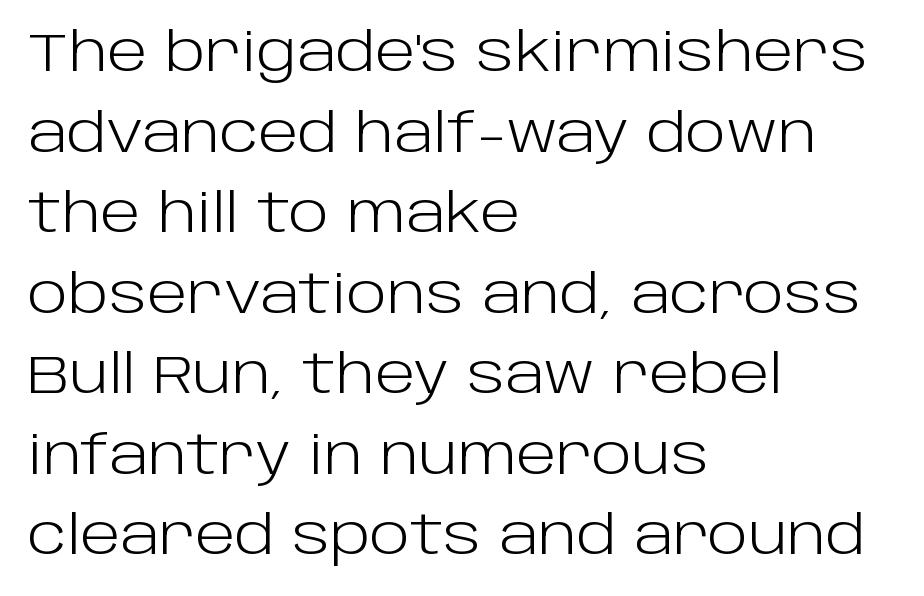
{"serif": "no", "italic": "no", "bold": "no", "weight": "light", "width": "normal", "stroke_contrast": "low", "x_height": "large", "monospaced": "no", "underline": "no", "align": "left", "line_spacing": "normal", "line_spacing_ratio": 1.52, "letter_spacing": "normal", "letter_spacing_em": 0.0, "glyph_px": 53}
